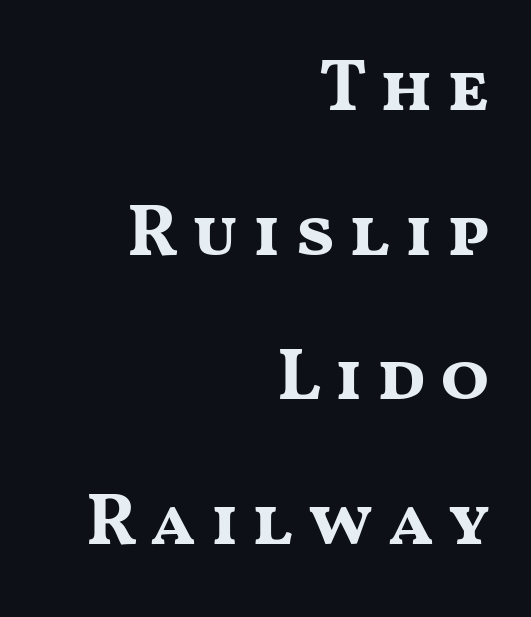
Any mark beneath the type? The region is blank. Each letter's strokes conclude bluntly, with no projecting serifs. The face used here has the dense, thick strokes of a bold. The compositor pushed each line to the right boundary. The leading is generous, giving the passage an open texture.
